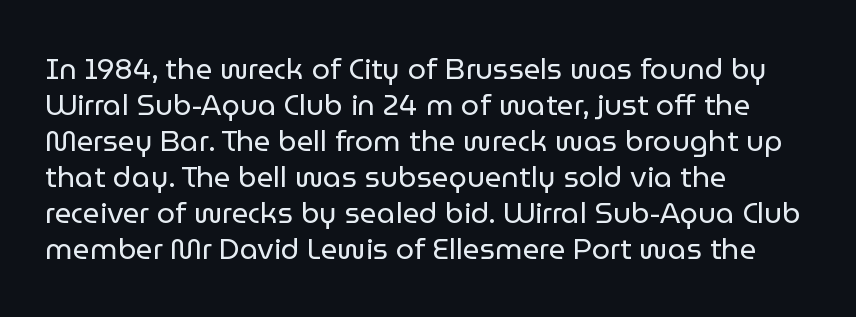
{"serif": "no", "italic": "no", "bold": "no", "weight": "regular", "width": "normal", "stroke_contrast": "low", "x_height": "medium", "monospaced": "no", "underline": "no", "align": "left", "line_spacing_ratio": 1.24, "letter_spacing": "normal", "letter_spacing_em": 0.0, "glyph_px": 29}
